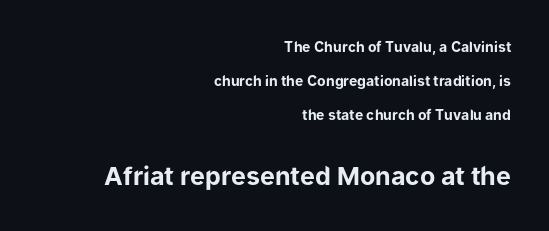
The image shows 25 px bold type, upright; set right-aligned, loose line spacing (2.43x), normal letter spacing, not underlined; the second (bottom) block is 1.79x larger.
